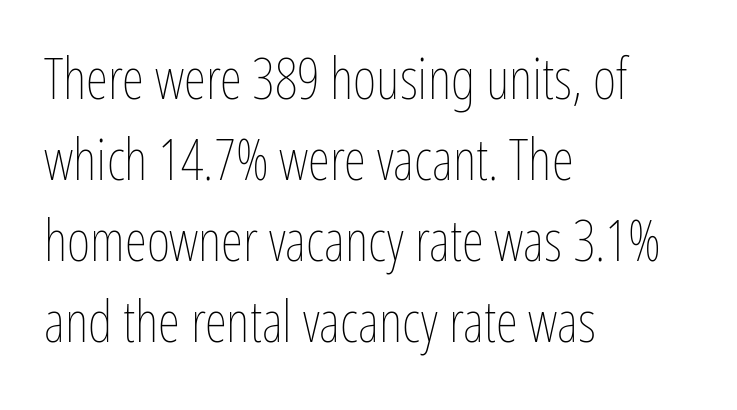
Q: Is the text bold? A: No.
Q: Is the text italic (slanted)? A: No, it is upright.
Q: Is the text underlined? A: No.
Q: How is the paragraph aligned? A: Left-aligned.
Q: Is the spacing between letters normal or unusually wide? A: Normal.
Q: Is the spacing between lines tight, normal or loose? A: Normal.
Q: Width (condensed, normal, or wide)? A: Condensed.
Q: Stroke contrast? A: Low.
Q: x-height? A: Medium.
Q: Monospaced? A: No.
